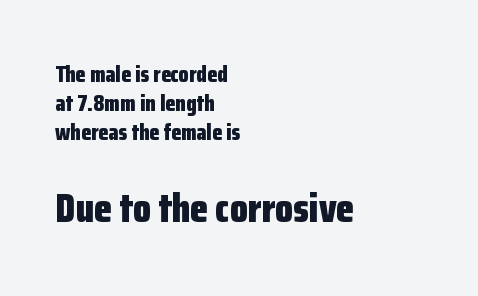
Q: Is the text bold? A: Yes.
Q: Is the text italic (slanted)? A: No, it is upright.
Q: Is the typeface a serif or a sans-serif typeface? A: Sans-serif.
Q: Is the text underlined? A: No.
Q: How is the paragraph aligned? A: Left-aligned.
Q: Is the spacing between letters normal or unusually wide? A: Normal.
Q: Is the spacing between lines tight, normal or loose? A: Normal.
Q: Which block of text is set in a larger size, the first (top) or the second (bottom)? A: The second (bottom) one.
Q: Width (condensed, normal, or wide)? A: Condensed.
Q: Stroke contrast? A: Low.
Q: x-height? A: Medium.
Q: Monospaced? A: No.
